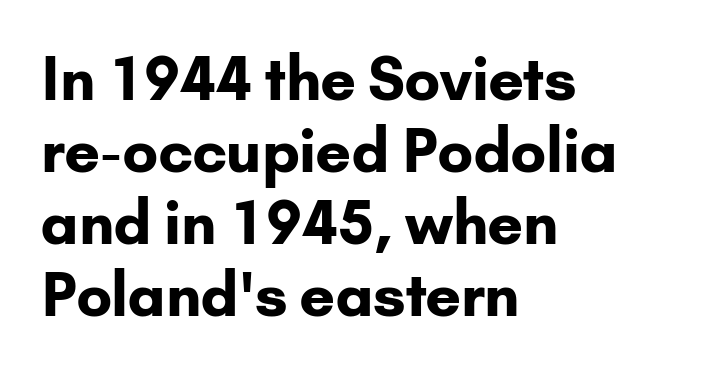
Q: Is the text bold? A: Yes.
Q: Is the text italic (slanted)? A: No, it is upright.
Q: Is the typeface a serif or a sans-serif typeface? A: Sans-serif.
Q: Is the text underlined? A: No.
Q: How is the paragraph aligned? A: Left-aligned.
Q: Is the spacing between letters normal or unusually wide? A: Normal.
Q: Width (condensed, normal, or wide)? A: Normal.
Q: Stroke contrast? A: Low.
Q: x-height? A: Small.
Q: Monospaced? A: No.
